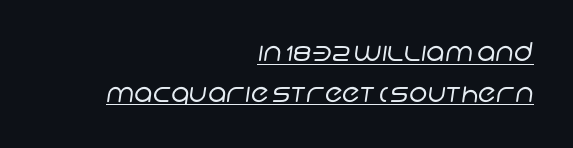
{"bold": "no", "underline": "yes", "align": "right", "line_spacing": "normal", "line_spacing_ratio": 1.56, "letter_spacing": "normal", "letter_spacing_em": 0.0, "glyph_px": 26}
